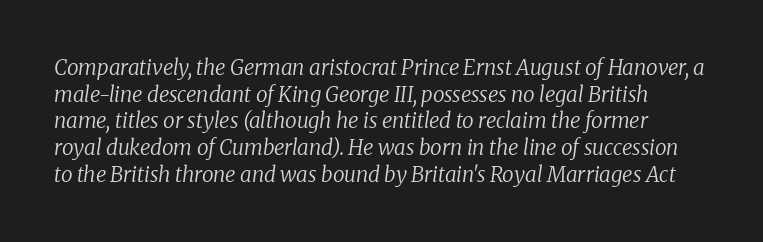
{"italic": "yes", "lean": "right", "slant_degrees": 8, "bold": "no", "underline": "no", "line_spacing": "normal", "line_spacing_ratio": 1.27, "letter_spacing": "normal", "letter_spacing_em": 0.0, "glyph_px": 21}
